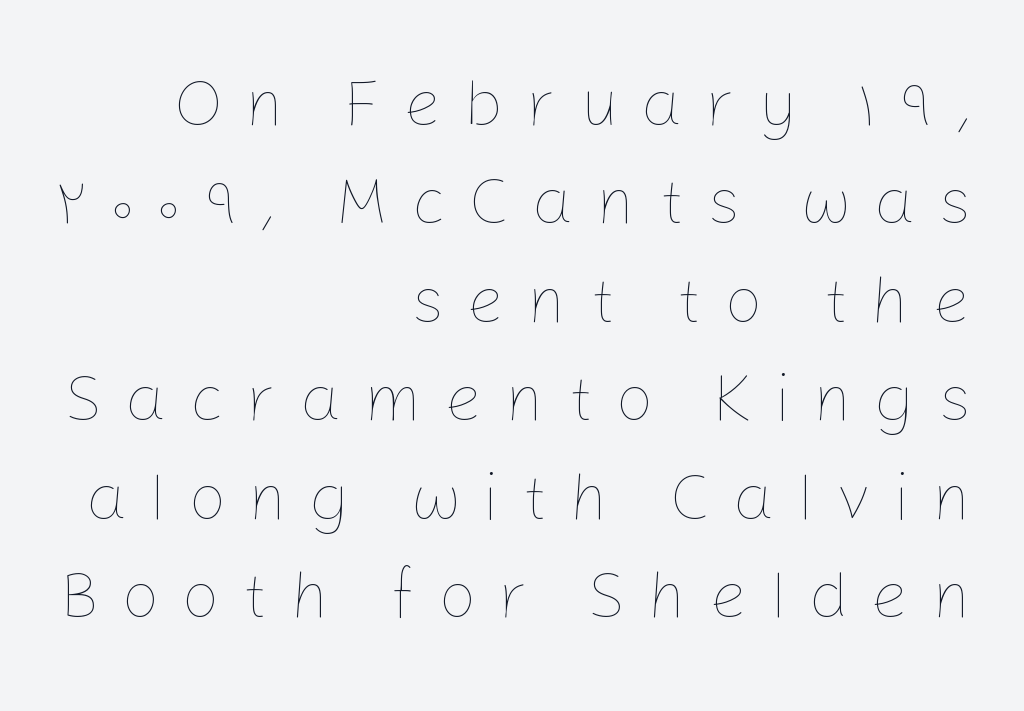
The image shows 67 px thin type, upright; set right-aligned, normal line spacing (1.47x), unusually wide letter spacing (+0.33 em), not underlined; low stroke contrast and a medium x-height.
